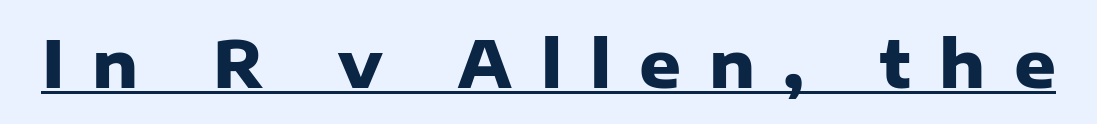
The image shows 65 px heavy sans-serif type, upright; set unusually wide letter spacing (+0.43 em), underlined; low stroke contrast and a medium x-height.
